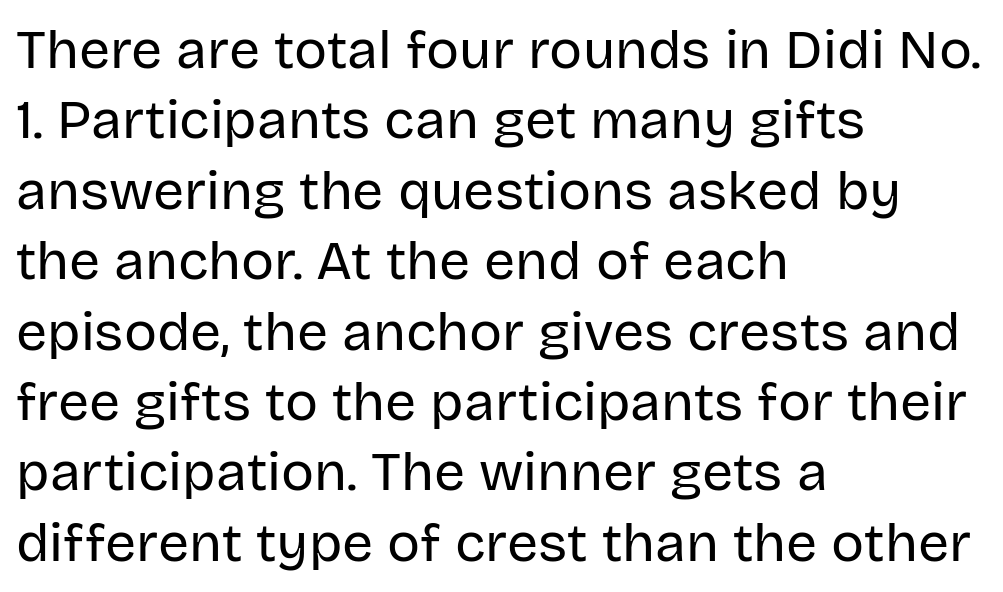
Q: Is the text bold? A: No.
Q: Is the text italic (slanted)? A: No, it is upright.
Q: Is the typeface a serif or a sans-serif typeface? A: Sans-serif.
Q: Is the text underlined? A: No.
Q: How is the paragraph aligned? A: Left-aligned.
Q: Is the spacing between letters normal or unusually wide? A: Normal.
Q: Is the spacing between lines tight, normal or loose? A: Normal.
Q: Width (condensed, normal, or wide)? A: Normal.
Q: Stroke contrast? A: Low.
Q: x-height? A: Large.
Q: Monospaced? A: No.
